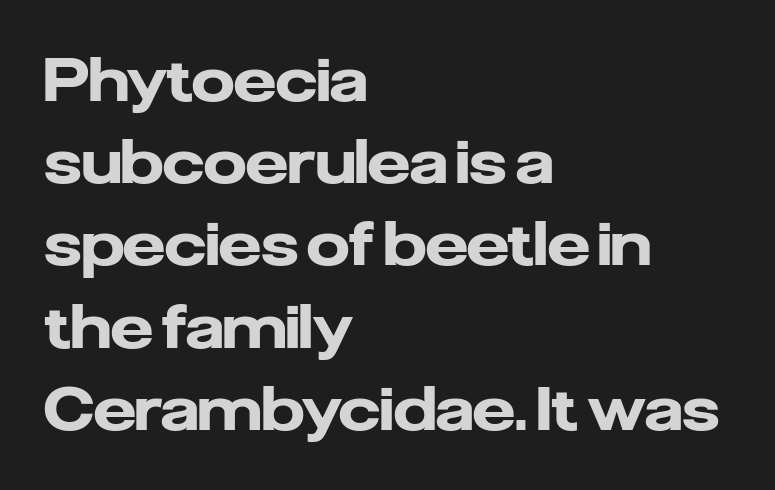
Spacing verdict: proportional, widths tailored to each character. A sans-serif font was chosen for this passage. Short note: letters normally spaced. The gap between lines stays unmarked.
